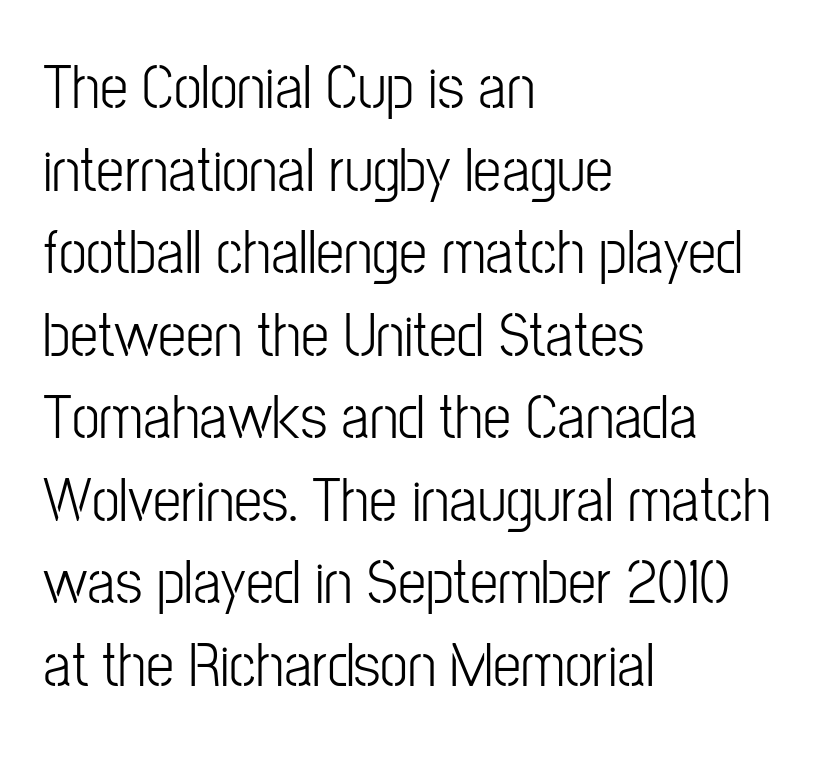
The image shows 63 px condensed sans-serif type, upright; set left-aligned, normal line spacing (1.31x), normal letter spacing, not underlined; low stroke contrast and a medium x-height.
